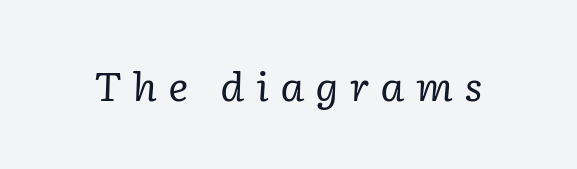
{"serif": "yes", "italic": "yes", "lean": "right", "slant_degrees": 2, "bold": "no", "weight": "regular", "width": "normal", "stroke_contrast": "low", "x_height": "medium", "monospaced": "no", "underline": "no", "letter_spacing": "wide", "letter_spacing_em": 0.28, "glyph_px": 39}
